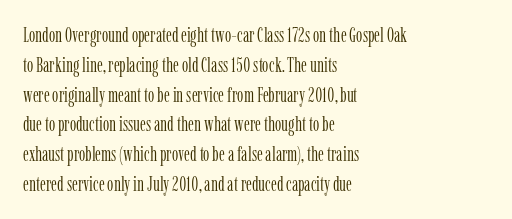
Rule under the text: the space is simply empty. Upright lettering throughout. This rendering leaves character spacing at its baseline value. If you drew a ruler down the left edge, every line would touch it. Is there much room between lines? A standard amount, neither cramped nor airy. This reads as an unemphasized weight, regular at the heaviest.
